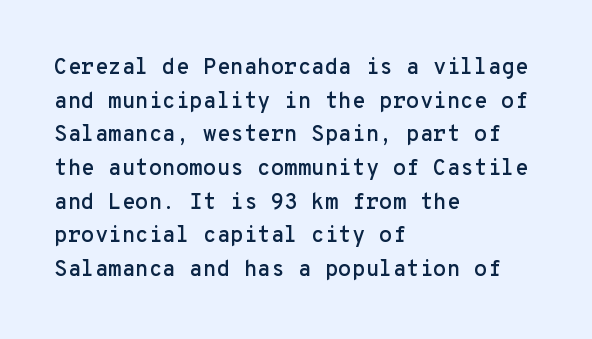
{"italic": "no", "underline": "no", "align": "left", "line_spacing": "normal", "line_spacing_ratio": 1.53, "letter_spacing": "normal", "letter_spacing_em": 0.0, "glyph_px": 22}
